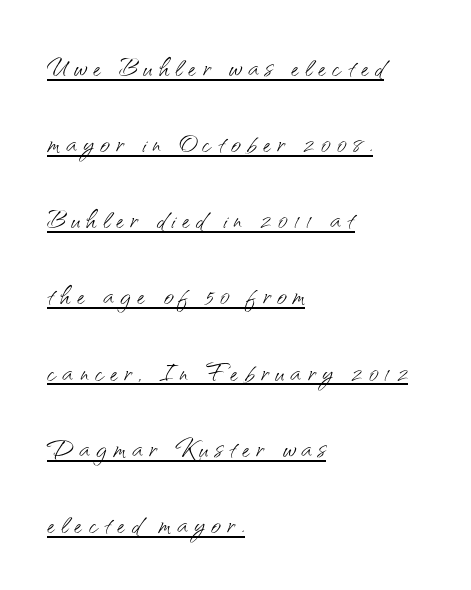
{"serif": "no", "bold": "no", "weight": "light", "width": "normal", "stroke_contrast": "medium", "x_height": "small", "monospaced": "no", "underline": "yes", "align": "left", "line_spacing": "loose", "line_spacing_ratio": 2.24, "glyph_px": 34}
